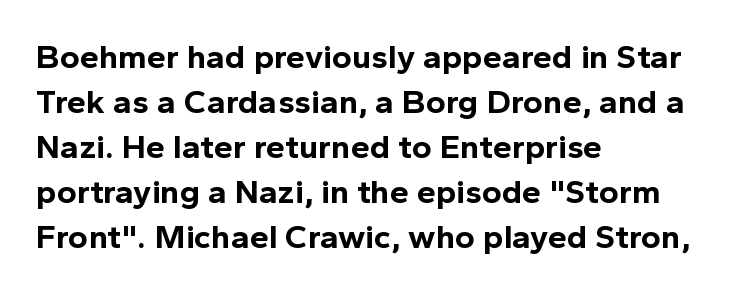
The paragraph has a hard left edge and a soft right edge. Summary of vertical rhythm: regular, with standard interline spacing. Varying glyph widths throughout — classic text-font behaviour. Serif or sans? Sans — the stroke terminals are bare.
